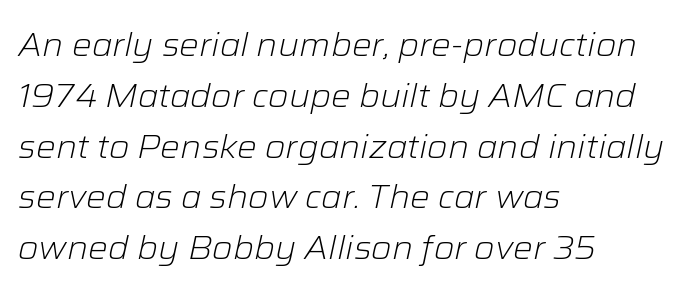
{"italic": "yes", "lean": "right", "slant_degrees": 12, "bold": "no", "weight": "light", "width": "normal", "stroke_contrast": "low", "x_height": "medium", "monospaced": "no", "underline": "no", "align": "left", "line_spacing": "normal", "line_spacing_ratio": 1.54, "letter_spacing": "normal", "letter_spacing_em": 0.0, "glyph_px": 33}
